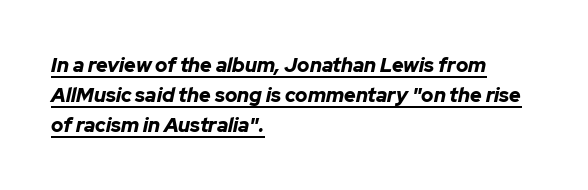
Has an underline been added? It has. Students, observe: this is what conventionally led text looks like. Every row of glyphs begins at an identical x-position on the left. Thick stems and heavy bowls — unmistakably bold. Honestly, the letter spacing is just normal — you wouldn't notice it. The lettering tilts uniformly, giving the passage an italic look.
